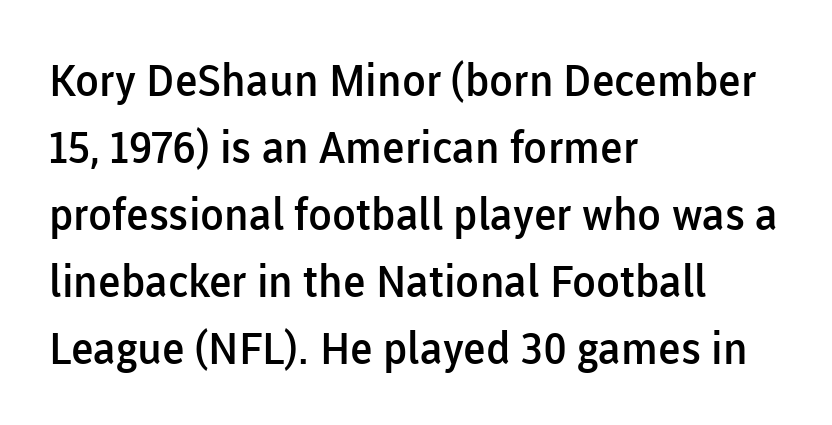
The image shows 44 px semibold sans-serif type, upright; set left-aligned, normal line spacing (1.52x), normal letter spacing, not underlined; low stroke contrast and a medium x-height.
